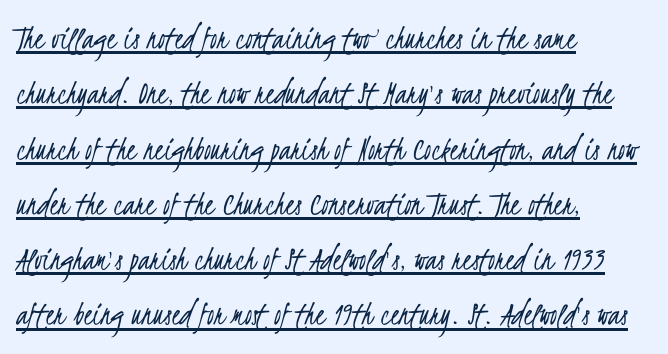
Q: Is the text bold? A: No.
Q: Is the typeface a serif or a sans-serif typeface? A: Sans-serif.
Q: Is the text underlined? A: Yes.
Q: How is the paragraph aligned? A: Left-aligned.
Q: Is the spacing between letters normal or unusually wide? A: Normal.
Q: Is the spacing between lines tight, normal or loose? A: Normal.
Q: Width (condensed, normal, or wide)? A: Condensed.
Q: Stroke contrast? A: Low.
Q: x-height? A: Small.
Q: Monospaced? A: No.
